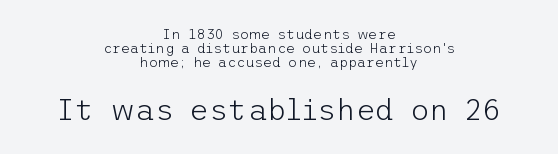
Compared with typical body copy, the letter spacing here is the same. Unlike a traditional serif, this face leaves its strokes unadorned. Nobody drew a line under any word here. Weight class: somewhere from thin through regular. The axis of the letterforms is exactly vertical.
